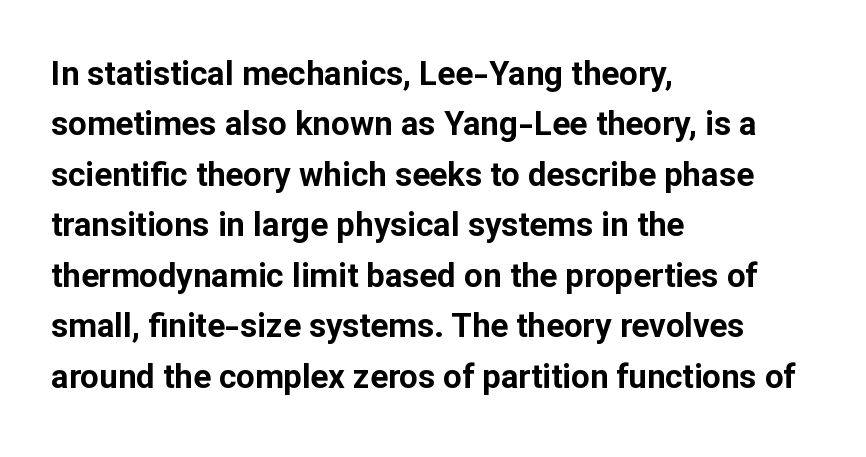
Tracking value appears to be zero — textbook default spacing. The rendering uses a moderate line-height, typical for paragraphs. This is the regular roman posture of the typeface. Nobody drew a line under any word here. Here the designer chose a conventional face with non-uniform glyph widths.
